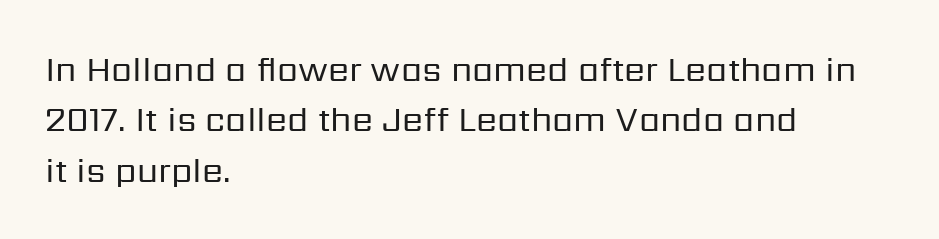
{"serif": "no", "italic": "no", "bold": "no", "weight": "regular", "width": "normal", "stroke_contrast": "low", "x_height": "medium", "monospaced": "no", "underline": "no", "align": "left", "line_spacing": "normal", "line_spacing_ratio": 1.48, "letter_spacing": "normal", "letter_spacing_em": 0.0, "glyph_px": 34}
